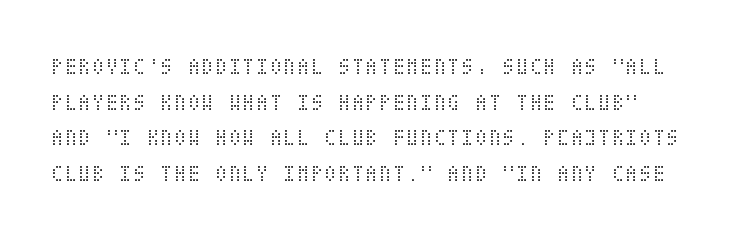
The image shows 25 px text type, upright; set normal line spacing (1.43x), normal letter spacing, not underlined.
